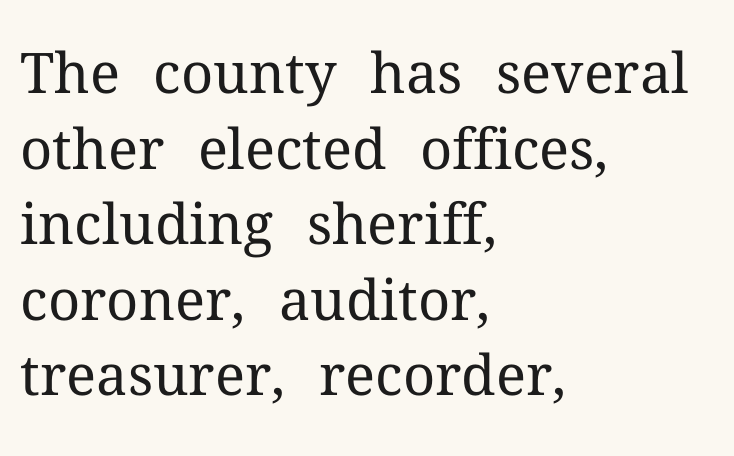
Q: Is the text bold? A: No.
Q: Is the text italic (slanted)? A: No, it is upright.
Q: Is the typeface a serif or a sans-serif typeface? A: Serif.
Q: Is the text underlined? A: No.
Q: How is the paragraph aligned? A: Left-aligned.
Q: Is the spacing between letters normal or unusually wide? A: Normal.
Q: Is the spacing between lines tight, normal or loose? A: Normal.
Q: Width (condensed, normal, or wide)? A: Normal.
Q: Stroke contrast? A: Medium.
Q: x-height? A: Medium.
Q: Monospaced? A: No.
